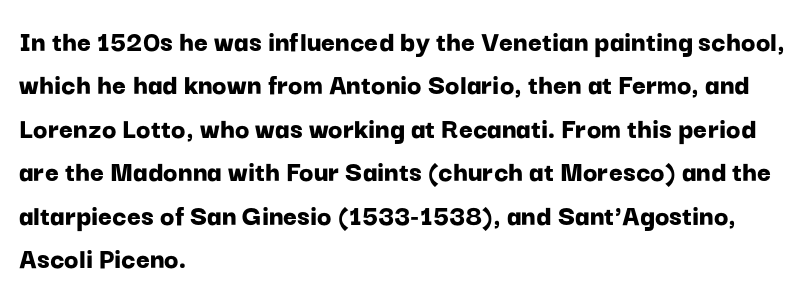
Words float on clear page, feet unadorned. Vertical strokes here are truly vertical. Typographic density is high because the face is bold. Spacing between characters is what you'd get straight out of the box. Every row of glyphs begins at an identical x-position on the left.
